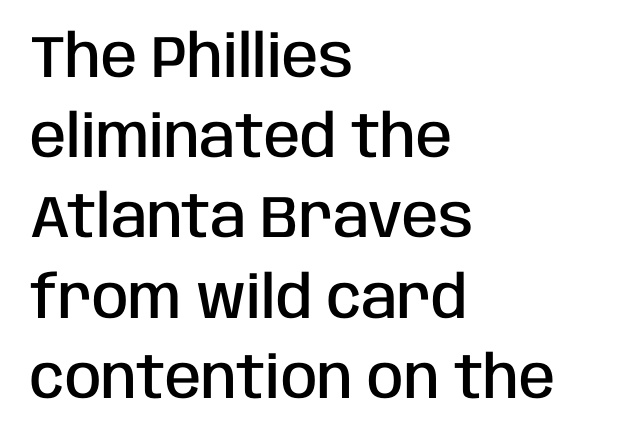
What's the leading like? Ordinary, nothing unusual. The characters look somewhat weighty, a semibold short of true bold. No extra tracking has been applied to these lines. Is the block centered? No — it sits flush against the left margin. Designer's note — italics off, roman on. Nothing sits at the stroke ends, so this counts as sans-serif.
